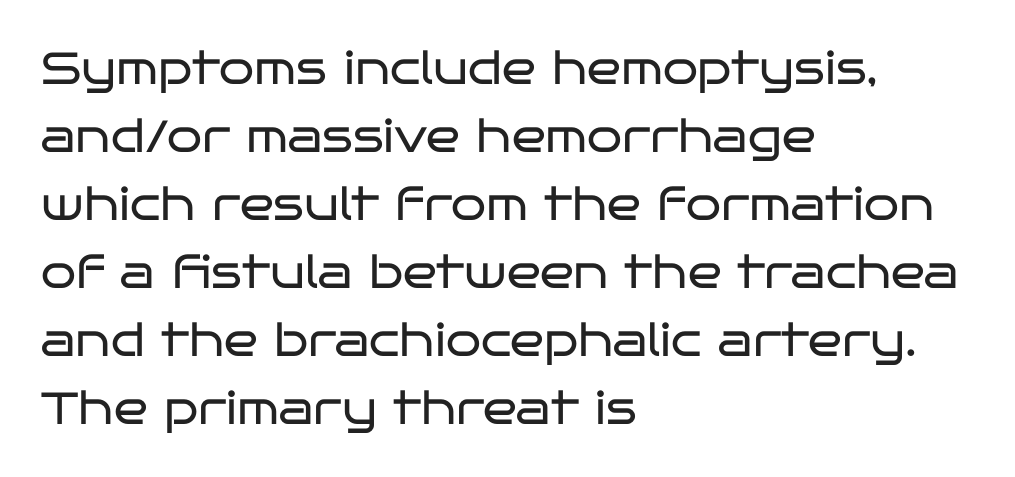
Q: Is the text bold? A: No.
Q: Is the text italic (slanted)? A: No, it is upright.
Q: Is the typeface a serif or a sans-serif typeface? A: Sans-serif.
Q: Is the text underlined? A: No.
Q: How is the paragraph aligned? A: Left-aligned.
Q: Is the spacing between letters normal or unusually wide? A: Normal.
Q: Is the spacing between lines tight, normal or loose? A: Normal.
Q: Width (condensed, normal, or wide)? A: Wide.
Q: Stroke contrast? A: Low.
Q: x-height? A: Large.
Q: Monospaced? A: No.
